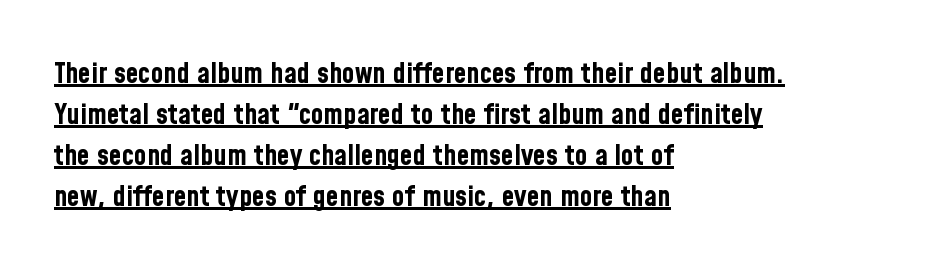
The image shows 29 px bold, condensed sans-serif type, upright; set left-aligned, normal line spacing (1.41x), normal letter spacing, underlined; low stroke contrast and a medium x-height.
